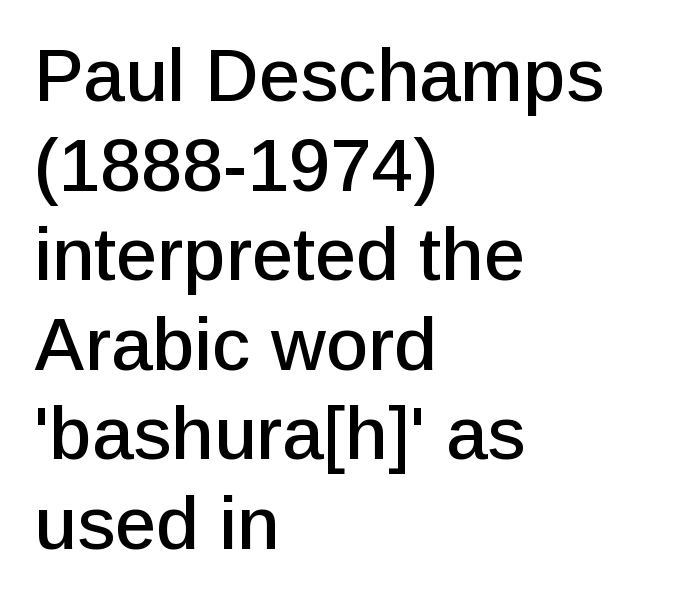
Does the type have serifs? No, each stem ends abruptly. Unmarked baselines from the first word to the last. Each line starts at the same left margin while the right side varies. Does the lettering tilt? It doesn't — this is upright. This sample has the flowing, uneven cadence of proportional lettering.
